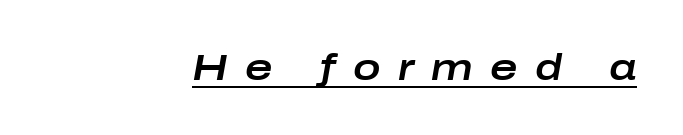
Q: Is the text italic (slanted)? A: Yes, it leans right by about 10 degrees.
Q: Is the text underlined? A: Yes.
Q: Is the spacing between letters normal or unusually wide? A: Unusually wide.
Q: Width (condensed, normal, or wide)? A: Wide.
Q: Stroke contrast? A: Low.
Q: x-height? A: Medium.
Q: Monospaced? A: No.
